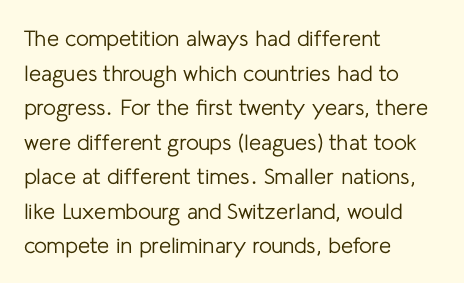
The image shows 22 px text type, upright; set left-aligned, normal line spacing (1.57x), normal letter spacing, not underlined.
